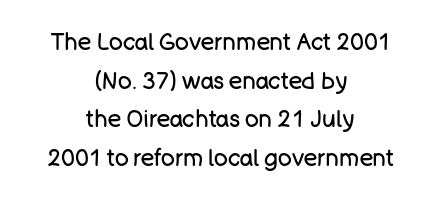
The weight tops out at a normal text grade. The baseline area is clear. Characters follow at the spacing the type designer built in. Whoever set this chose a conventional vertical rhythm.
